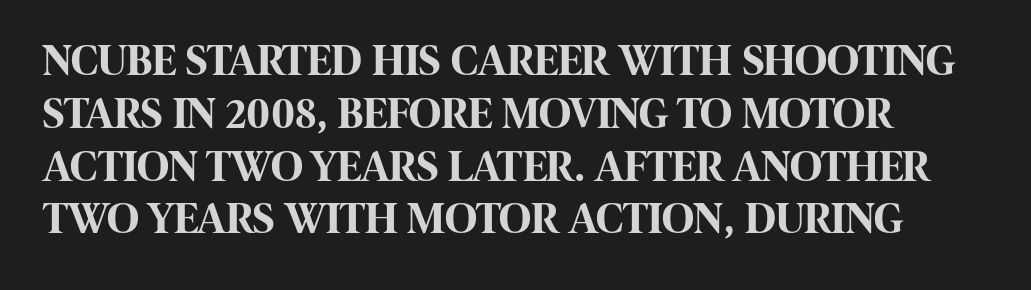
Q: Is the text bold? A: Yes.
Q: Is the text italic (slanted)? A: No, it is upright.
Q: Is the typeface a serif or a sans-serif typeface? A: Sans-serif.
Q: Is the text underlined? A: No.
Q: How is the paragraph aligned? A: Left-aligned.
Q: Is the spacing between letters normal or unusually wide? A: Normal.
Q: Width (condensed, normal, or wide)? A: Condensed.
Q: Stroke contrast? A: High.
Q: x-height? A: Large.
Q: Monospaced? A: No.
